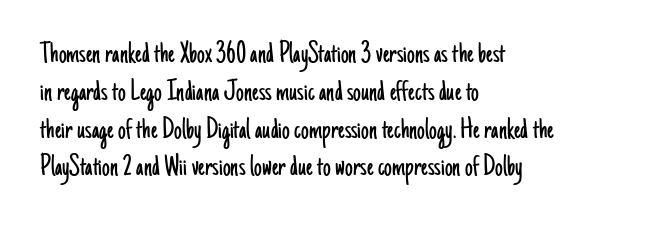
The passage shown is typed in a proportional face where columns would drift. Examine the stroke ends and you'll find no serifs. These glyphs show unthickened strokes, regular width or finer. Type without underlining.
